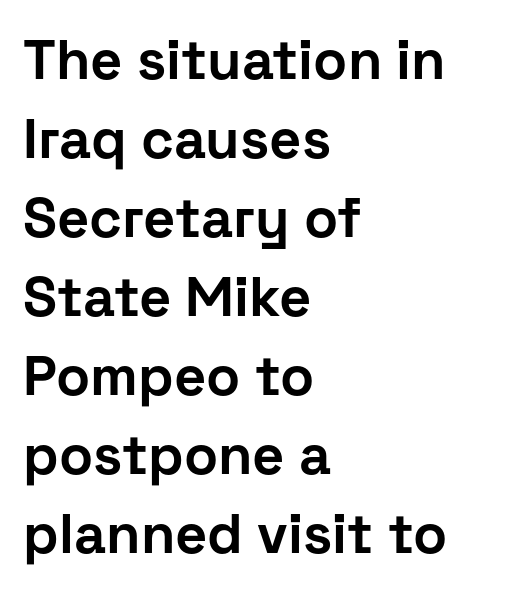
Q: Is the text bold? A: Yes.
Q: Is the text italic (slanted)? A: No, it is upright.
Q: Is the typeface a serif or a sans-serif typeface? A: Sans-serif.
Q: Is the text underlined? A: No.
Q: How is the paragraph aligned? A: Left-aligned.
Q: Is the spacing between letters normal or unusually wide? A: Normal.
Q: Is the spacing between lines tight, normal or loose? A: Normal.
Q: Width (condensed, normal, or wide)? A: Normal.
Q: Stroke contrast? A: Low.
Q: x-height? A: Medium.
Q: Monospaced? A: No.
